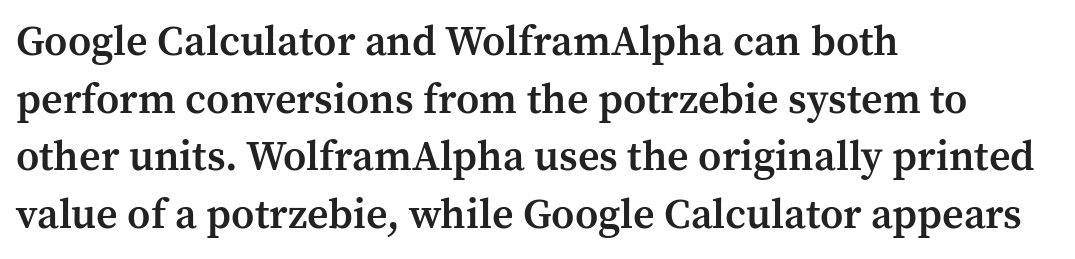
The passage shown has conventional tracking throughout. This sample has the flowing, uneven cadence of proportional lettering. Designer's note — italics off, roman on. Set as a demibold, roughly 600 on the weight scale. A classic flush-left, rag-right setting is used for this passage.
